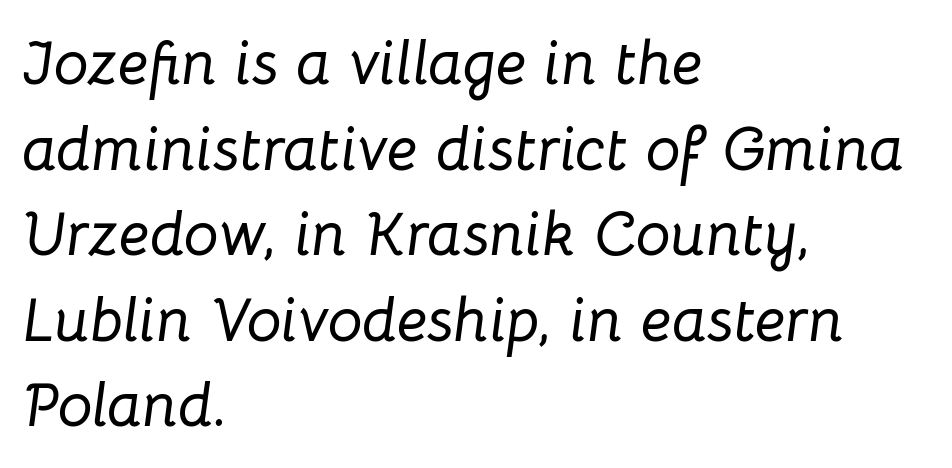
Q: Is the text italic (slanted)? A: Yes, it leans right by about 8 degrees.
Q: Is the text underlined? A: No.
Q: How is the paragraph aligned? A: Left-aligned.
Q: Is the spacing between letters normal or unusually wide? A: Normal.
Q: Is the spacing between lines tight, normal or loose? A: Normal.
Q: Width (condensed, normal, or wide)? A: Normal.
Q: Stroke contrast? A: Low.
Q: x-height? A: Medium.
Q: Monospaced? A: No.
